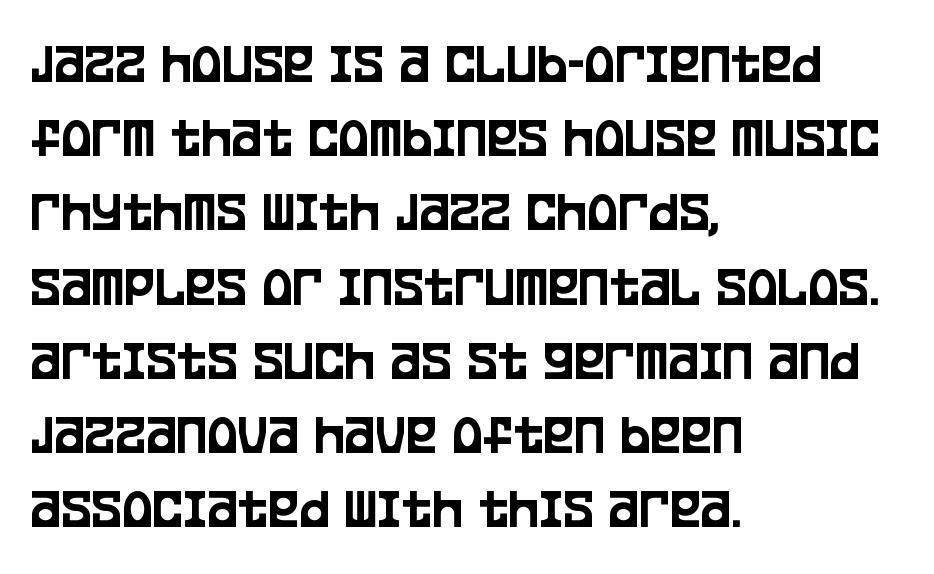
{"serif": "no", "italic": "no", "width": "condensed", "stroke_contrast": "low", "x_height": "large", "monospaced": "no", "underline": "no", "align": "left", "line_spacing": "normal", "line_spacing_ratio": 1.28, "letter_spacing": "normal", "letter_spacing_em": 0.0, "glyph_px": 58}
